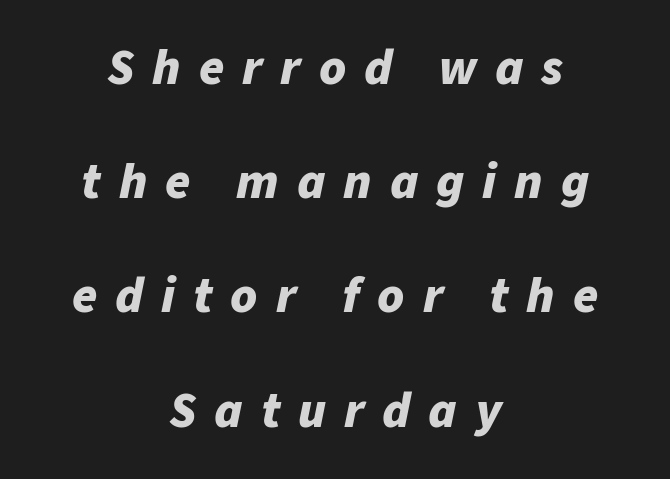
The image shows 51 px bold type, italic (leaning right); set centered, loose line spacing (2.24x), unusually wide letter spacing (+0.35 em), not underlined; low stroke contrast and a medium x-height.
